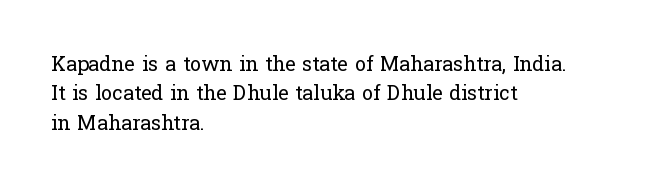
Look at the tracking — it's just the regular setting, nothing added. This sample keeps an unexceptional amount of space between lines. A typesetter would mark this as roman, not italic. Each row of text sits above clean, open space. Ink coverage per letter is moderate at most. This rendering uses left alignment, leaving the right contour irregular.
